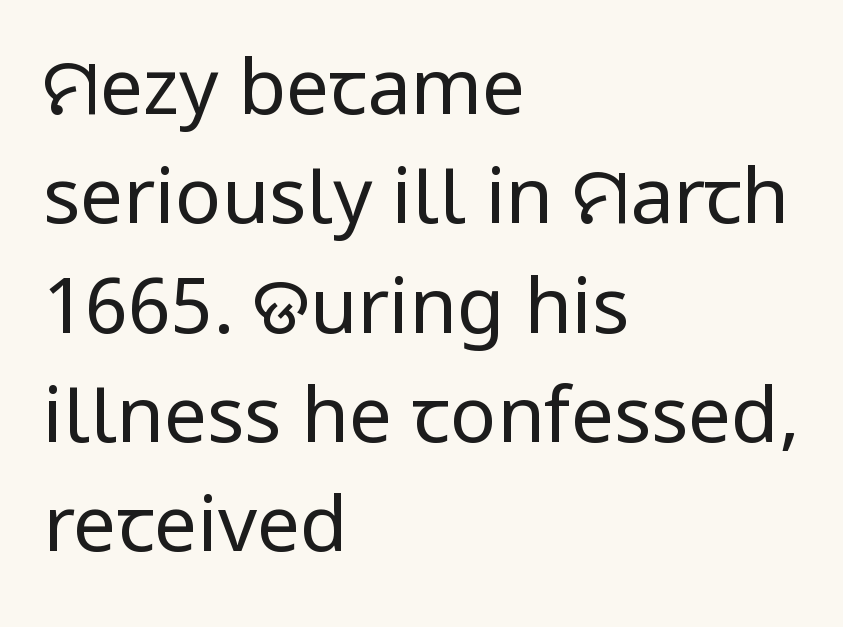
{"serif": "no", "italic": "no", "bold": "no", "weight": "regular", "width": "normal", "stroke_contrast": "low", "x_height": "medium", "monospaced": "no", "underline": "no", "align": "left", "line_spacing": "normal", "line_spacing_ratio": 1.42, "letter_spacing": "normal", "letter_spacing_em": 0.0, "glyph_px": 77}
